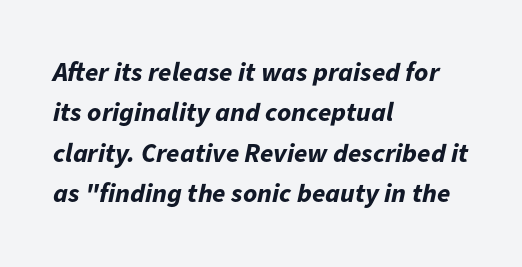
{"italic": "yes", "lean": "right", "slant_degrees": 11, "bold": "yes", "underline": "no", "align": "left", "line_spacing": "normal", "line_spacing_ratio": 1.5, "letter_spacing": "normal", "letter_spacing_em": 0.0, "glyph_px": 27}
